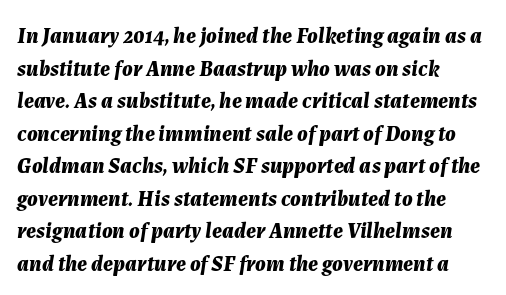
{"italic": "yes", "lean": "right", "slant_degrees": 7, "bold": "yes", "underline": "no", "align": "left", "line_spacing": "normal", "line_spacing_ratio": 1.48, "letter_spacing": "normal", "letter_spacing_em": 0.0, "glyph_px": 22}
